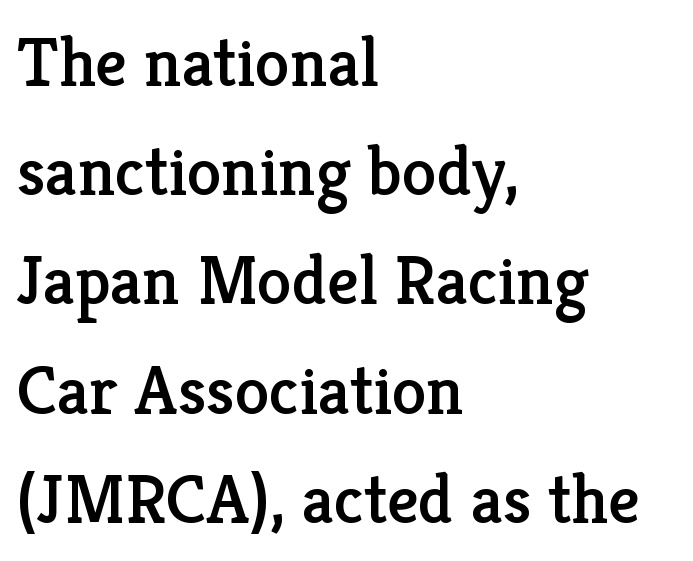
The text was rendered using a seriffed face with decorative stroke endings. Inter-character spacing is left at the font's built-in metrics. Here the designer chose a conventional face with non-uniform glyph widths. Line spacing here is normal.
